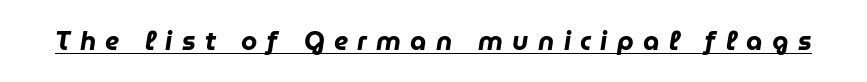
I'd describe the lettering as bold — thick and assertive. Between one letter and the next there's a generous, obvious gap. Notice how a bar underscores the lettering throughout. When letters slant like this, we call the style italic.
